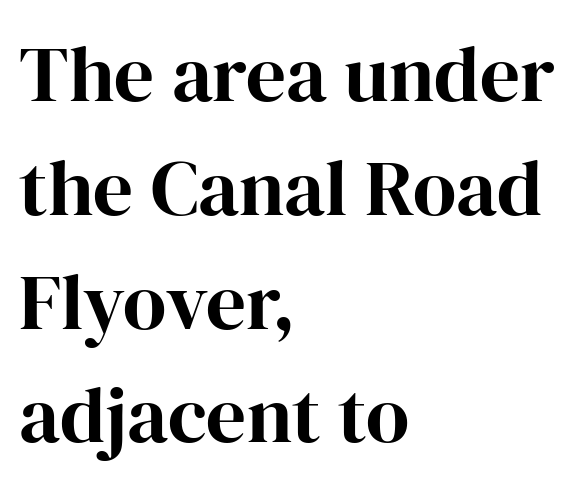
{"serif": "yes", "italic": "no", "width": "normal", "stroke_contrast": "high", "x_height": "medium", "monospaced": "no", "underline": "no", "align": "left", "line_spacing": "normal", "line_spacing_ratio": 1.44, "letter_spacing": "normal", "letter_spacing_em": 0.0, "glyph_px": 79}
